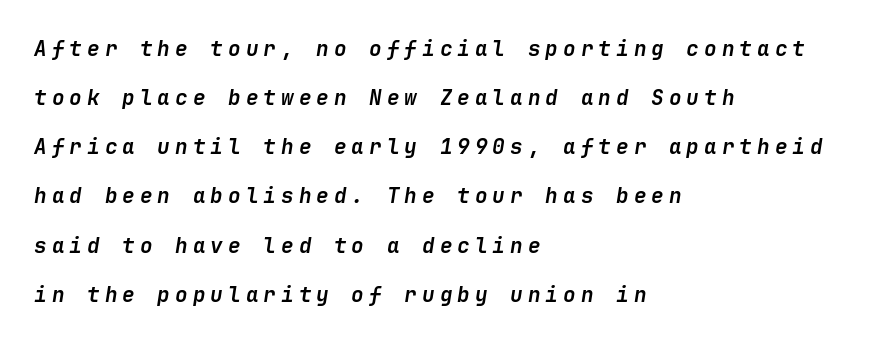
{"italic": "yes", "lean": "right", "slant_degrees": 9, "bold": "yes", "underline": "no", "align": "left", "line_spacing": "loose", "line_spacing_ratio": 2.34, "letter_spacing": "wide", "letter_spacing_em": 0.24, "glyph_px": 21}
